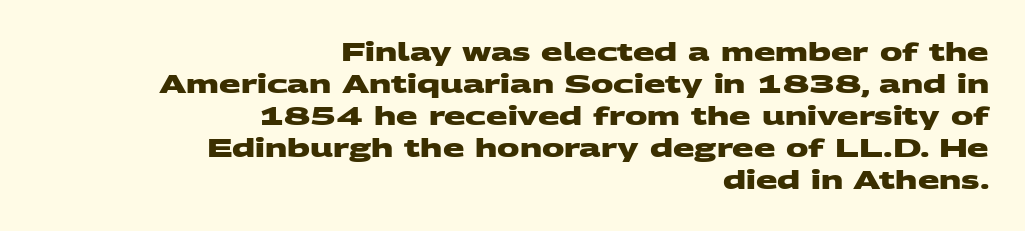
{"bold": "yes", "underline": "no", "align": "right", "line_spacing": "normal", "line_spacing_ratio": 1.28, "letter_spacing": "normal", "letter_spacing_em": 0.0, "glyph_px": 25}
